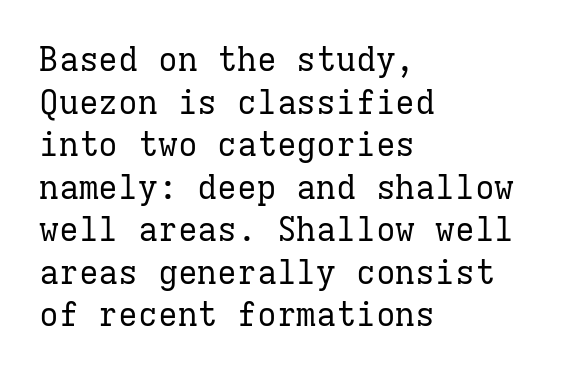
The image shows 33 px regular-weight serif type, upright, monospaced; set left-aligned, normal line spacing (1.29x), normal letter spacing, not underlined; low stroke contrast and a medium x-height.
